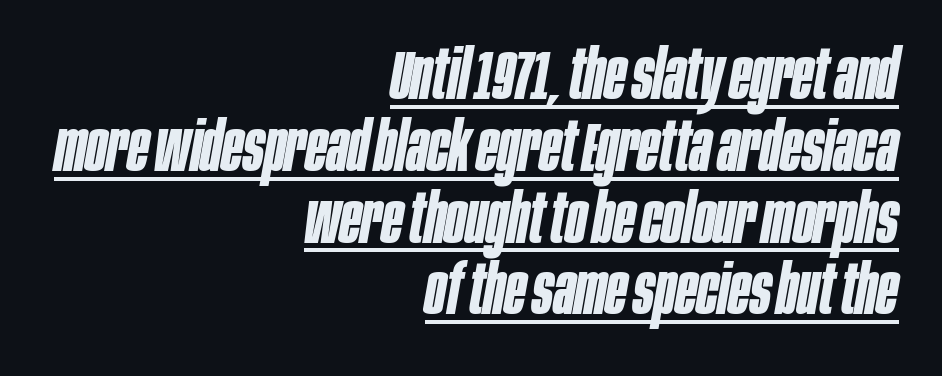
{"italic": "yes", "lean": "right", "slant_degrees": 10, "bold": "yes", "weight": "bold", "width": "condensed", "stroke_contrast": "low", "x_height": "large", "monospaced": "no", "underline": "yes", "align": "right", "line_spacing": "tight", "line_spacing_ratio": 1.04, "letter_spacing": "normal", "letter_spacing_em": 0.0, "glyph_px": 69}
